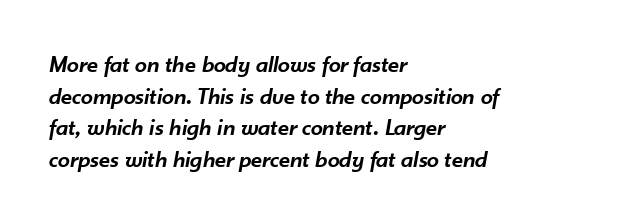
The image shows 24 px text type, italic (leaning right); set left-aligned, normal line spacing (1.32x), normal letter spacing, not underlined.
